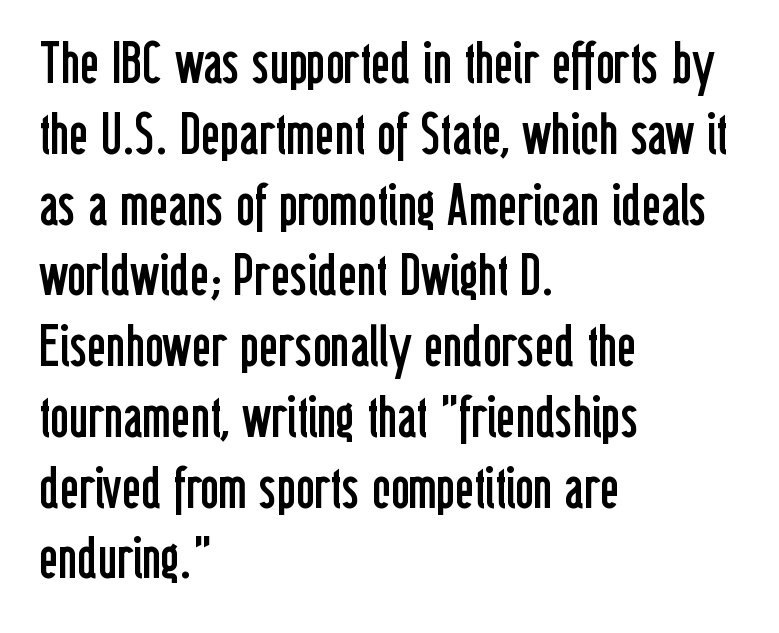
{"serif": "no", "italic": "no", "bold": "no", "weight": "regular", "width": "condensed", "stroke_contrast": "low", "x_height": "medium", "monospaced": "no", "underline": "no", "align": "left", "line_spacing_ratio": 1.22, "letter_spacing": "normal", "letter_spacing_em": 0.0, "glyph_px": 58}
